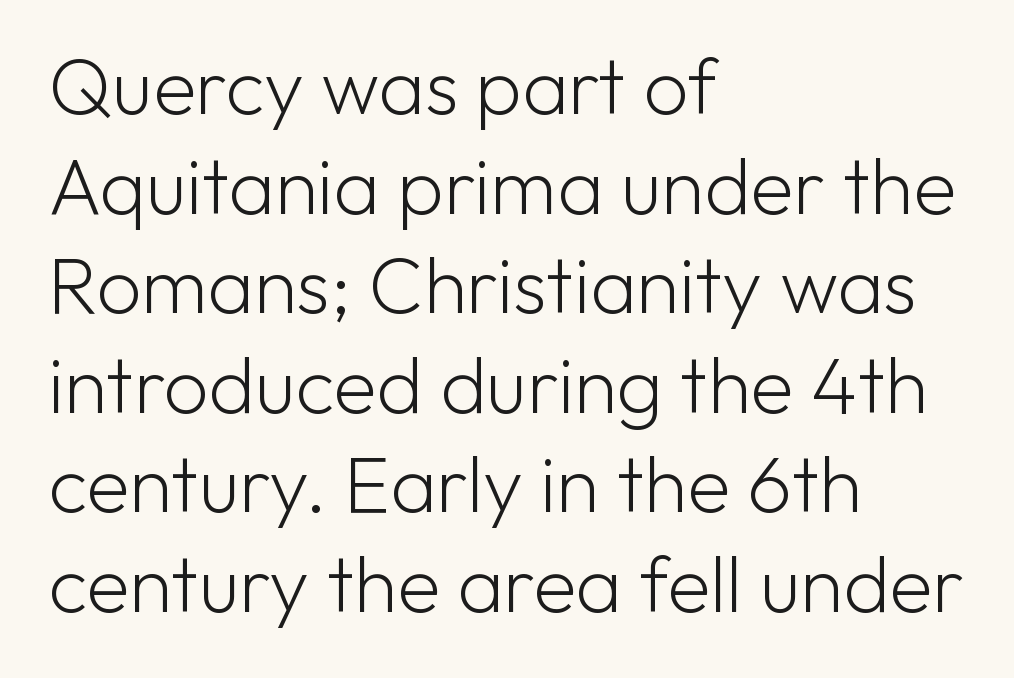
The image shows 79 px light sans-serif type, upright; set left-aligned, normal line spacing (1.26x), normal letter spacing, not underlined; low stroke contrast and a medium x-height.
